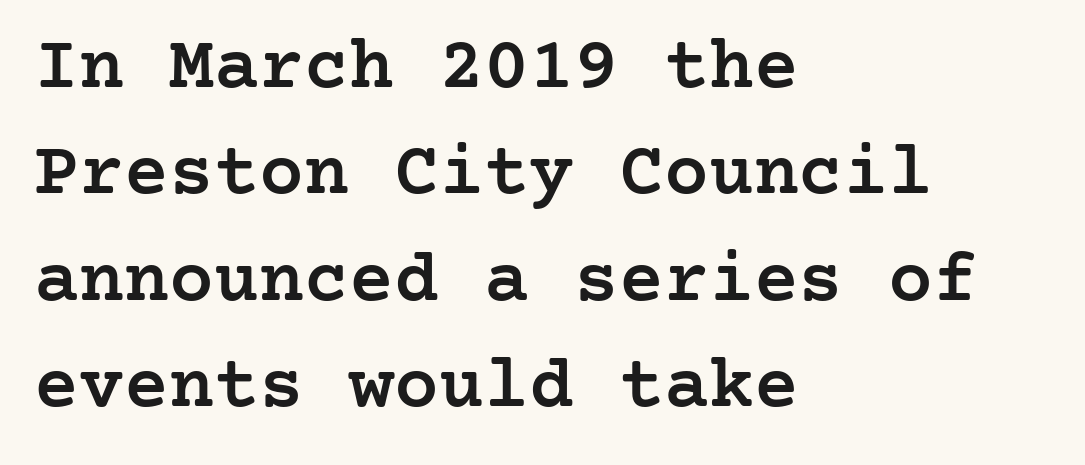
The image shows 75 px semibold serif type, upright; set left-aligned, normal line spacing (1.42x), normal letter spacing, not underlined; low stroke contrast and a medium x-height.
